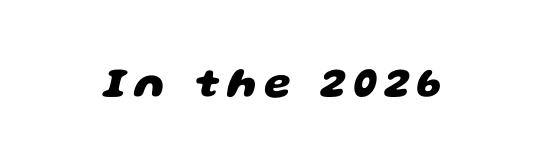
Q: Is the text bold? A: Yes.
Q: Is the typeface a serif or a sans-serif typeface? A: Sans-serif.
Q: Is the text underlined? A: No.
Q: Width (condensed, normal, or wide)? A: Wide.
Q: Stroke contrast? A: Low.
Q: x-height? A: Large.
Q: Monospaced? A: No.
